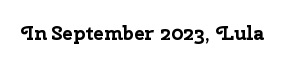
{"italic": "no", "bold": "yes", "underline": "no", "letter_spacing": "normal", "letter_spacing_em": 0.0, "glyph_px": 20}
